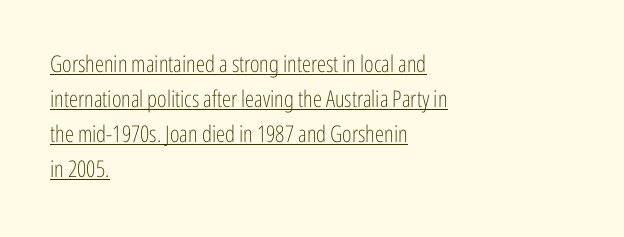
The lines sit at an ordinary, default distance from one another. Nothing heavy about these letters — not bold at all. Notice how the passage keeps a crisp vertical edge on the left only. Is there any slant? The stems are plumb.
